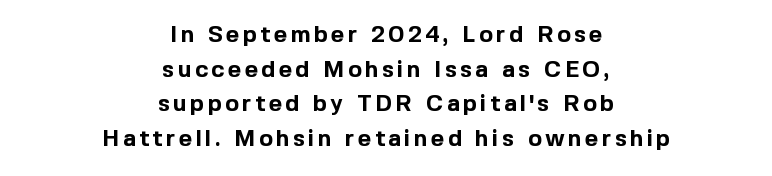
The image shows 23 px bold type, upright; set centered, normal line spacing (1.51x), not underlined.
